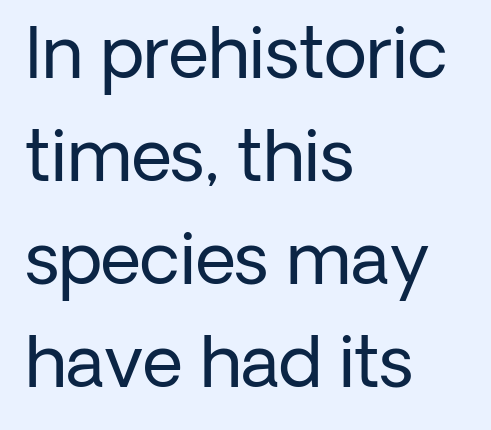
{"serif": "no", "italic": "no", "bold": "no", "weight": "regular", "width": "normal", "stroke_contrast": "low", "x_height": "medium", "monospaced": "no", "underline": "no", "align": "left", "line_spacing": "normal", "line_spacing_ratio": 1.47, "letter_spacing": "normal", "letter_spacing_em": 0.0, "glyph_px": 70}
